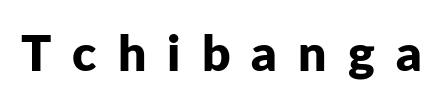
Q: Is the text bold? A: Yes.
Q: Is the text italic (slanted)? A: No, it is upright.
Q: Is the typeface a serif or a sans-serif typeface? A: Sans-serif.
Q: Is the text underlined? A: No.
Q: Is the spacing between letters normal or unusually wide? A: Unusually wide.
Q: Width (condensed, normal, or wide)? A: Normal.
Q: Stroke contrast? A: Low.
Q: x-height? A: Medium.
Q: Monospaced? A: No.
